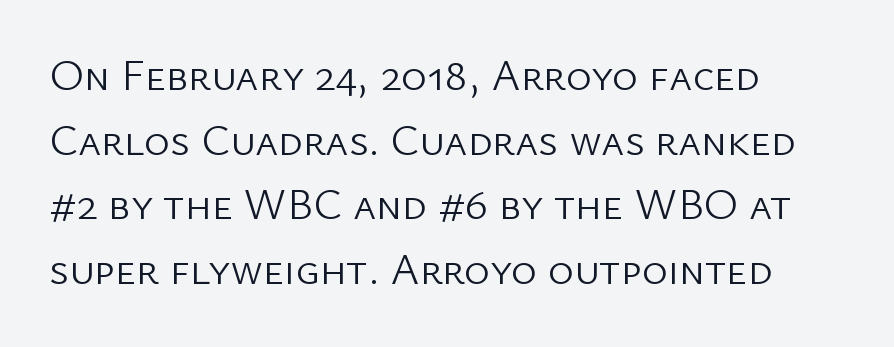
Q: Is the text bold? A: No.
Q: Is the text italic (slanted)? A: No, it is upright.
Q: Is the typeface a serif or a sans-serif typeface? A: Sans-serif.
Q: Is the text underlined? A: No.
Q: How is the paragraph aligned? A: Left-aligned.
Q: Is the spacing between letters normal or unusually wide? A: Normal.
Q: Is the spacing between lines tight, normal or loose? A: Normal.
Q: Width (condensed, normal, or wide)? A: Normal.
Q: Stroke contrast? A: Low.
Q: x-height? A: Medium.
Q: Monospaced? A: No.
